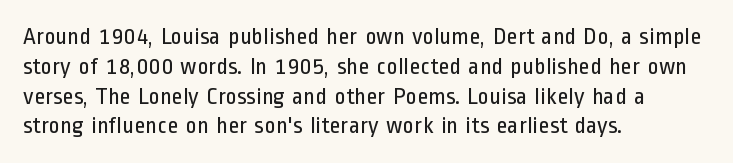
The image shows 24 px text type, upright; set left-aligned, line spacing 1.24x, normal letter spacing, not underlined.
